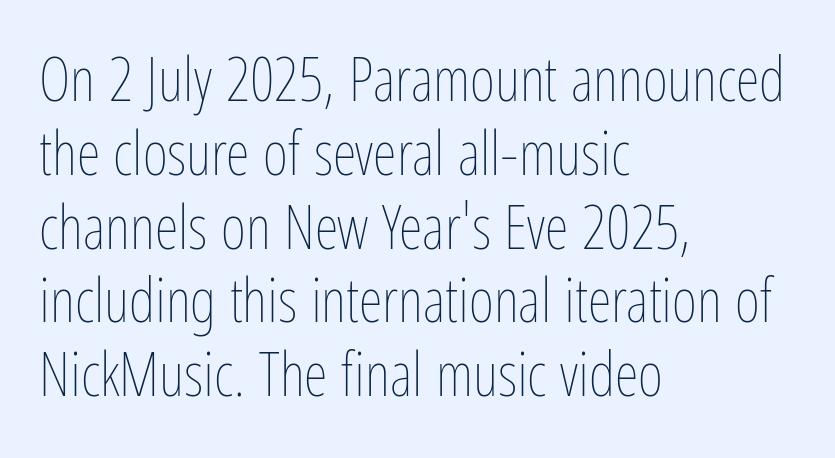
The passage shown is not bold in any degree. The tracking reads as untouched default to a designer's eye. Reading down the block, your eye returns to a fixed left position each line. Proportional: the letters do not fall into vertical columns.
